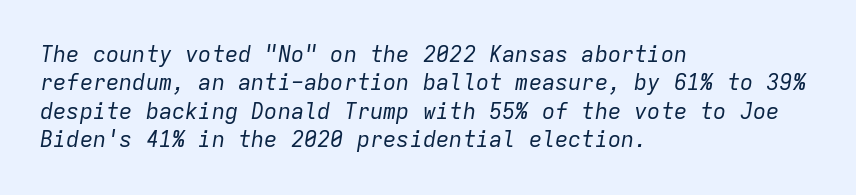
{"italic": "yes", "lean": "right", "slant_degrees": 9, "bold": "no", "underline": "no", "align": "left", "line_spacing": "normal", "line_spacing_ratio": 1.29, "letter_spacing": "normal", "letter_spacing_em": 0.0, "glyph_px": 22}
